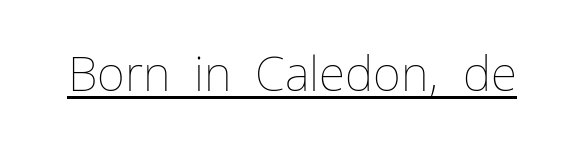
Q: Is the text bold? A: No.
Q: Is the text italic (slanted)? A: No, it is upright.
Q: Is the text underlined? A: Yes.
Q: Is the spacing between letters normal or unusually wide? A: Normal.
Q: Width (condensed, normal, or wide)? A: Normal.
Q: Stroke contrast? A: Low.
Q: x-height? A: Medium.
Q: Monospaced? A: No.
